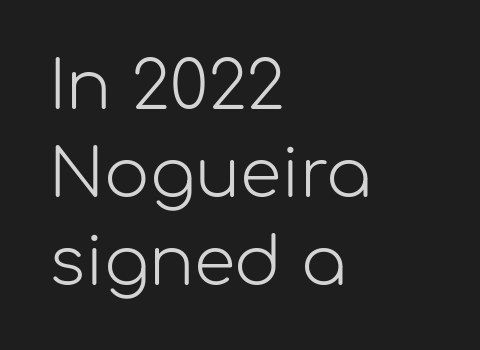
{"serif": "no", "italic": "no", "bold": "no", "weight": "light", "width": "normal", "stroke_contrast": "low", "x_height": "medium", "monospaced": "no", "underline": "no", "align": "left", "line_spacing": "normal", "line_spacing_ratio": 1.31, "letter_spacing": "normal", "letter_spacing_em": 0.0, "glyph_px": 67}
